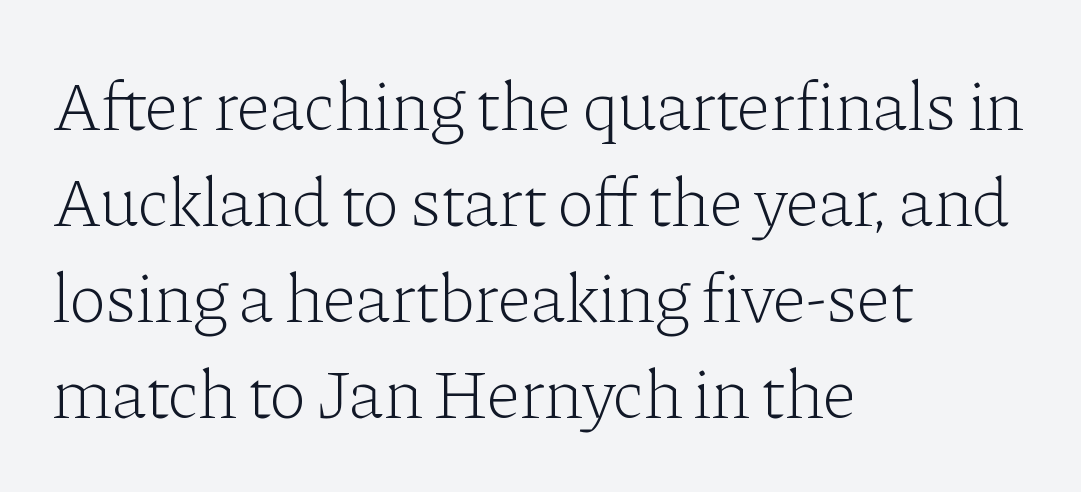
The image shows 70 px light serif type, upright; set left-aligned, normal line spacing (1.37x), normal letter spacing, not underlined; low stroke contrast and a medium x-height.
